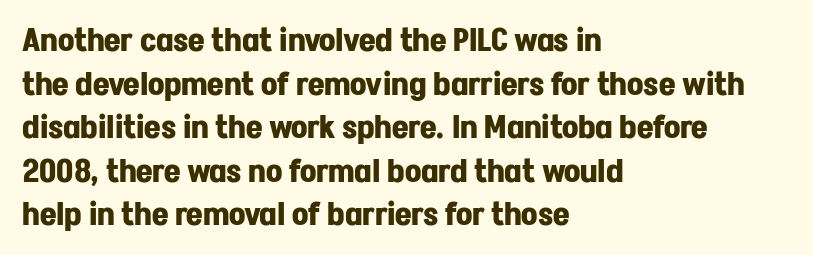
{"serif": "no", "italic": "no", "bold": "yes", "weight": "bold", "width": "normal", "stroke_contrast": "low", "x_height": "medium", "monospaced": "no", "underline": "no", "align": "left", "line_spacing": "normal", "line_spacing_ratio": 1.36, "letter_spacing": "normal", "letter_spacing_em": 0.0, "glyph_px": 32}
